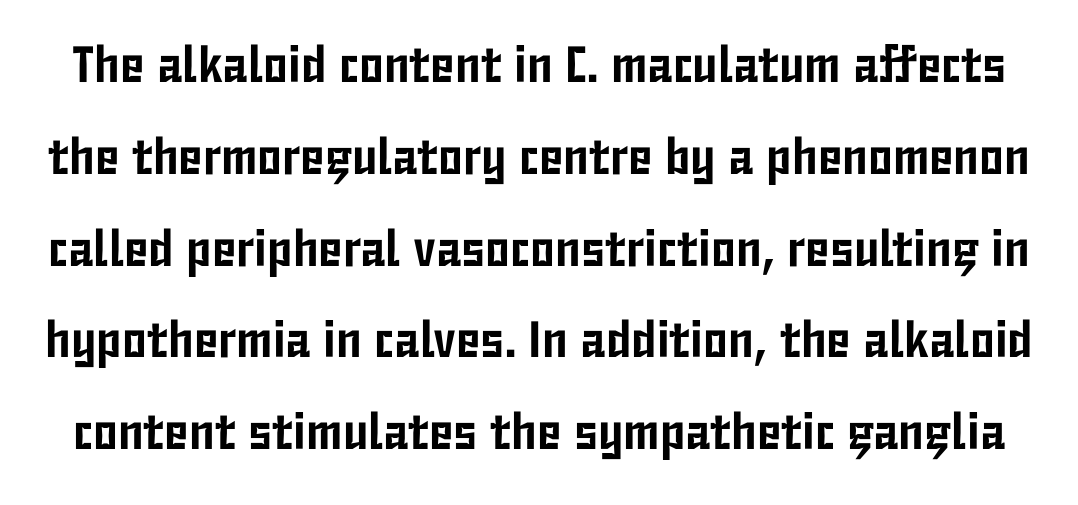
The text was rendered using a sans face with plain stroke endings. Think of a printed novel: that variable character pitch is what you see here. It's the straight-up-and-down kind of type. Look at the tracking — it's just the regular setting, nothing added. Plain, unruled lines of type.
